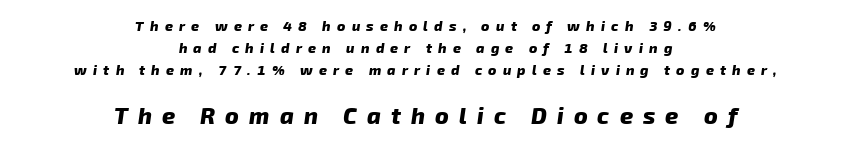
This sample keeps an unexceptional amount of space between lines. Nobody drew a line under any word here. Look at the tracking — it's clearly loosened, letters drifting apart. This rendering uses center alignment, leaving both contours irregular but symmetric. In this sample the second text group is rendered at the bigger scale. Set as a true bold cut, around the 700 mark.
